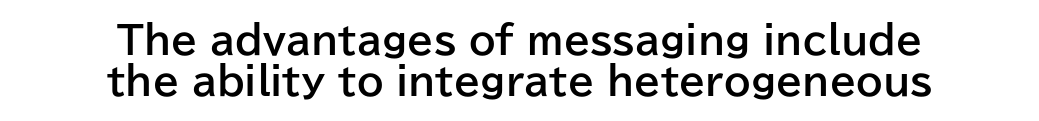
A clean baseline with only descenders dipping below it. The face used here has the dense, thick strokes of a bold. Nope, not italic — everything's standing straight. Proportional: the letters do not fall into vertical columns. Default kerning and tracking; the words read as compact shapes. This sample trades vertical openness for compactness between lines.
